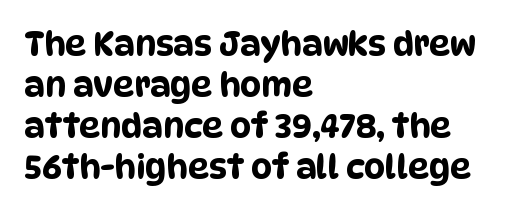
Each line starts at the same left margin while the right side varies. Serifs: no, the terminals of the letterforms are clean. Looks like regular typesetting: each glyph gets only the width it needs. There is no visible air inserted between adjacent glyphs.
